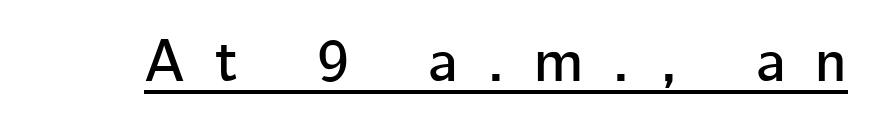
The image shows 61 px sans-serif type, upright; set unusually wide letter spacing (+0.48 em), underlined; low stroke contrast and a medium x-height.
